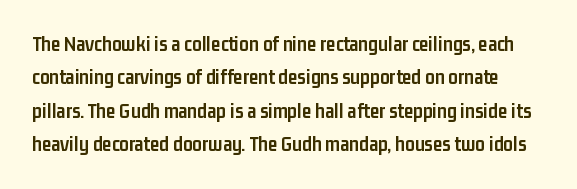
{"italic": "no", "bold": "yes", "underline": "no", "line_spacing": "normal", "line_spacing_ratio": 1.59, "letter_spacing": "normal", "letter_spacing_em": 0.0, "glyph_px": 21}
